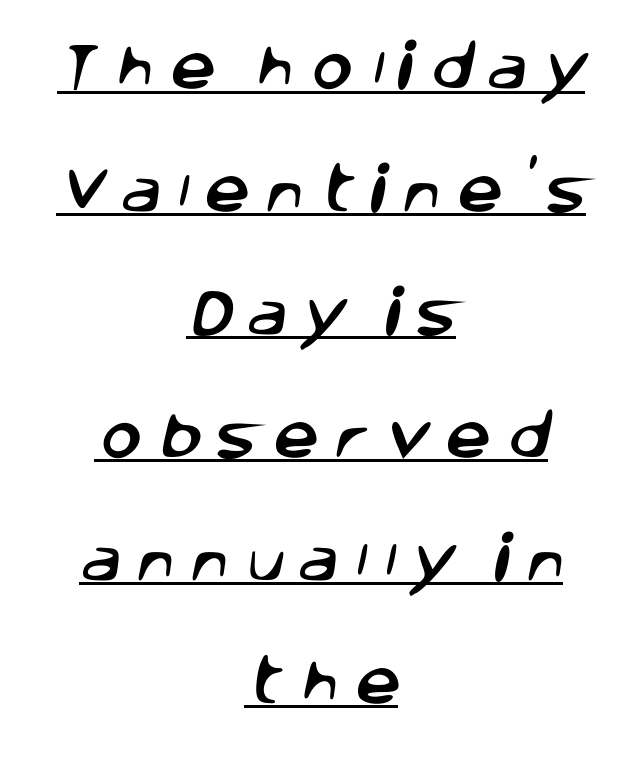
{"serif": "no", "width": "normal", "stroke_contrast": "low", "x_height": "large", "monospaced": "no", "underline": "yes", "align": "center", "line_spacing": "loose", "line_spacing_ratio": 2.41, "letter_spacing": "wide", "letter_spacing_em": 0.29, "glyph_px": 51}
